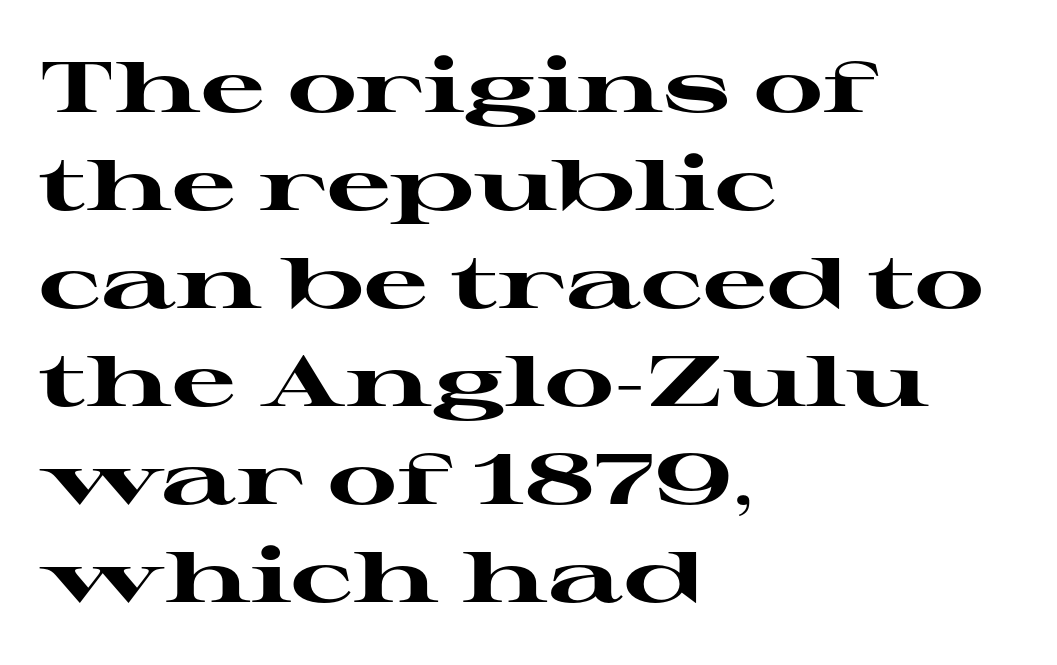
Q: Is the text bold? A: Yes.
Q: Is the text italic (slanted)? A: No, it is upright.
Q: Is the typeface a serif or a sans-serif typeface? A: Serif.
Q: Is the text underlined? A: No.
Q: How is the paragraph aligned? A: Left-aligned.
Q: Is the spacing between letters normal or unusually wide? A: Normal.
Q: Is the spacing between lines tight, normal or loose? A: Normal.
Q: Width (condensed, normal, or wide)? A: Wide.
Q: Stroke contrast? A: High.
Q: x-height? A: Medium.
Q: Monospaced? A: No.
